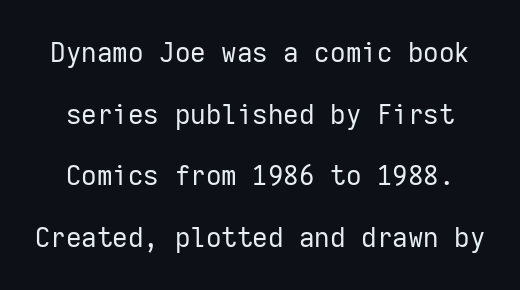
Summary of weight: not heavy and not bold. The specimen omits any rule beneath the text block's lines. The type sits square on the baseline with zero lean. Whoever set this chose breathing room over compactness in the vertical rhythm.
